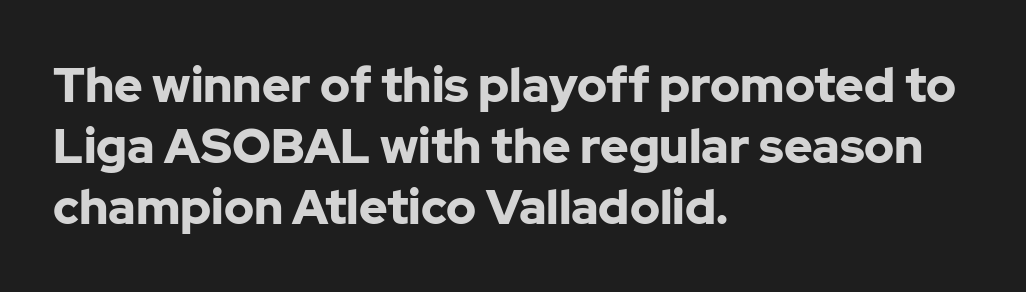
The image shows 48 px bold sans-serif type, upright; set left-aligned, normal line spacing (1.27x), normal letter spacing, not underlined; low stroke contrast and a medium x-height.
